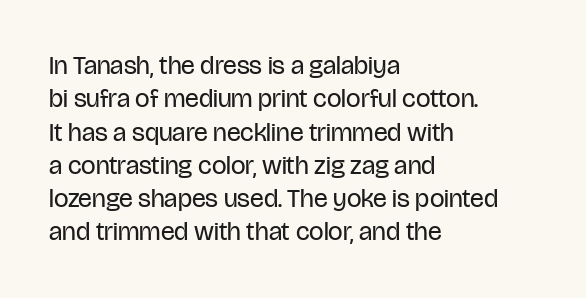
The image shows 26 px text type, upright; set left-aligned, normal line spacing (1.28x), normal letter spacing, not underlined.
